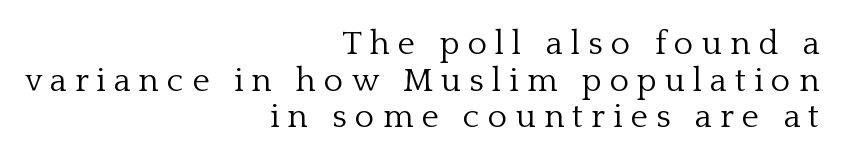
Q: Is the text bold? A: No.
Q: Is the text italic (slanted)? A: No, it is upright.
Q: Is the typeface a serif or a sans-serif typeface? A: Serif.
Q: Is the text underlined? A: No.
Q: How is the paragraph aligned? A: Right-aligned.
Q: Is the spacing between letters normal or unusually wide? A: Unusually wide.
Q: Is the spacing between lines tight, normal or loose? A: Tight.
Q: Width (condensed, normal, or wide)? A: Normal.
Q: Stroke contrast? A: Low.
Q: x-height? A: Medium.
Q: Monospaced? A: No.
